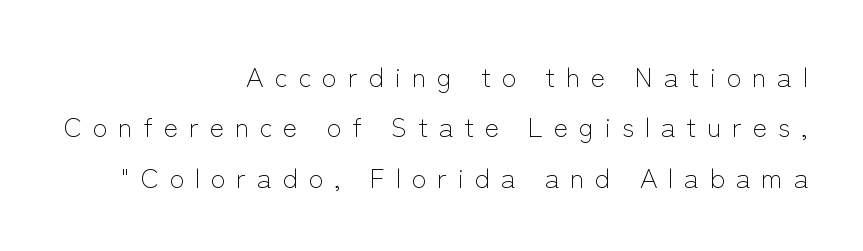
The compositor pushed each line to the right boundary. The letterforms sit at book weight or below. Tall strokes in this sample are plumb rather than angled. What stands out about the letter spacing? Its width — letters are far apart.
